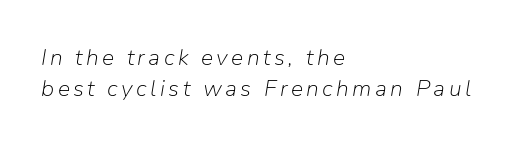
{"italic": "yes", "lean": "right", "slant_degrees": 9, "bold": "no", "underline": "no", "align": "left", "line_spacing": "normal", "line_spacing_ratio": 1.34, "glyph_px": 23}
